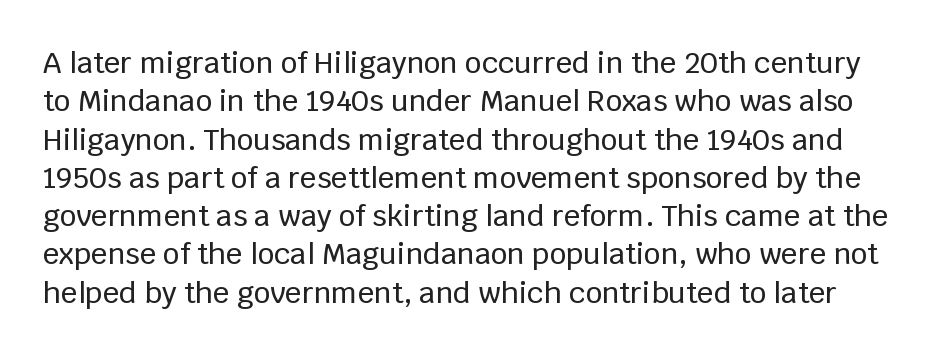
Q: Is the text italic (slanted)? A: No, it is upright.
Q: Is the typeface a serif or a sans-serif typeface? A: Sans-serif.
Q: Is the text underlined? A: No.
Q: Is the spacing between letters normal or unusually wide? A: Normal.
Q: Is the spacing between lines tight, normal or loose? A: Normal.
Q: Width (condensed, normal, or wide)? A: Normal.
Q: Stroke contrast? A: Low.
Q: x-height? A: Large.
Q: Monospaced? A: No.
